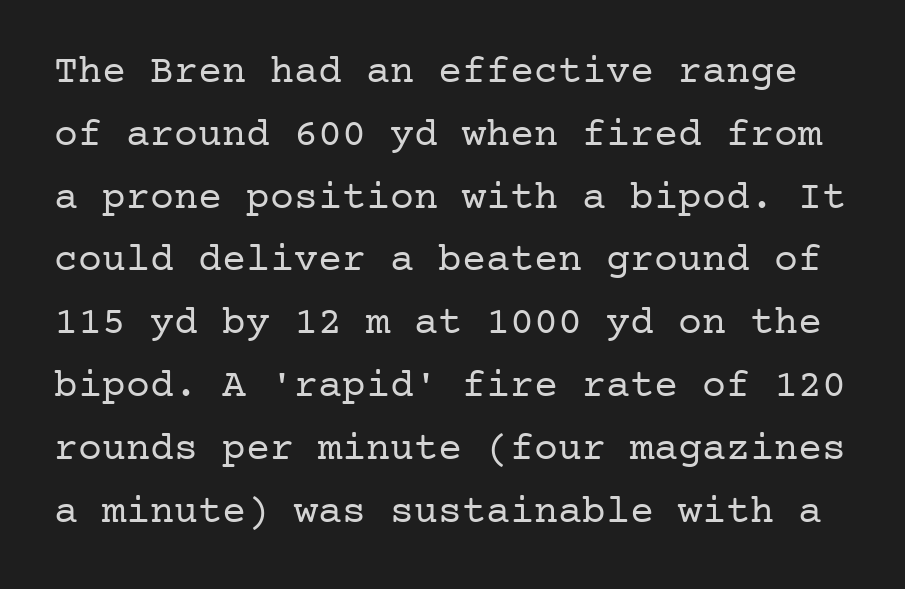
The image shows 40 px regular-weight serif type, upright; set normal line spacing (1.57x), normal letter spacing, not underlined; low stroke contrast and a medium x-height.
